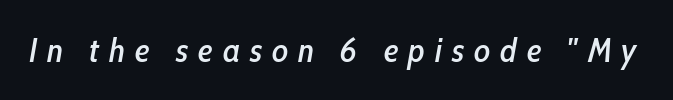
The image shows 34 px condensed type, italic (leaning right); set unusually wide letter spacing (+0.29 em), not underlined; low stroke contrast and a medium x-height.
